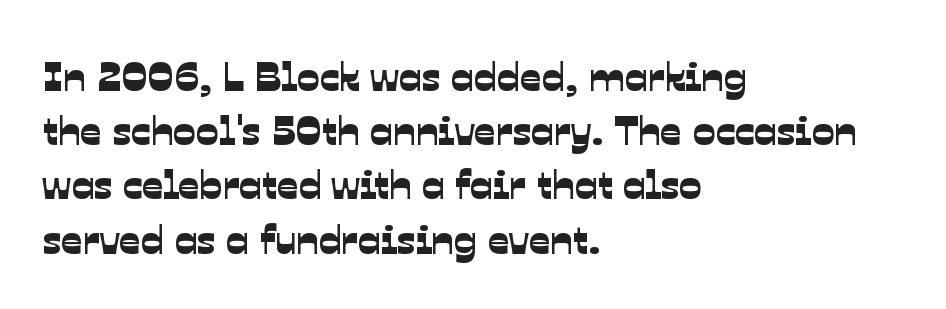
Q: Is the typeface a serif or a sans-serif typeface? A: Sans-serif.
Q: Is the text underlined? A: No.
Q: How is the paragraph aligned? A: Left-aligned.
Q: Is the spacing between letters normal or unusually wide? A: Normal.
Q: Is the spacing between lines tight, normal or loose? A: Normal.
Q: Width (condensed, normal, or wide)? A: Normal.
Q: Stroke contrast? A: Low.
Q: x-height? A: Medium.
Q: Monospaced? A: No.
